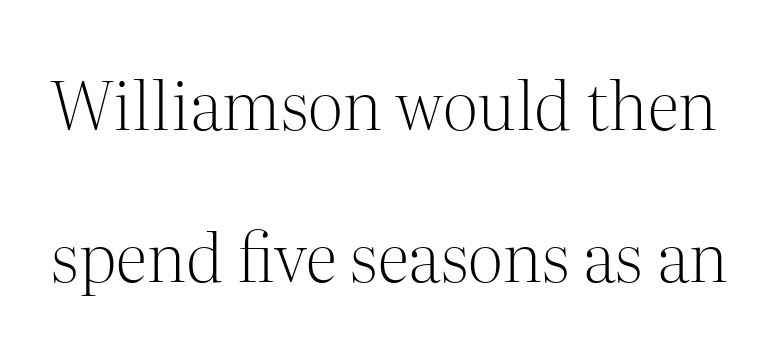
The image shows 67 px light serif type, upright; set loose line spacing (2.27x), normal letter spacing, not underlined; medium stroke contrast and a medium x-height.
